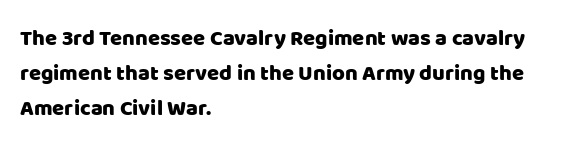
Q: Is the text italic (slanted)? A: No, it is upright.
Q: Is the text underlined? A: No.
Q: How is the paragraph aligned? A: Left-aligned.
Q: Is the spacing between letters normal or unusually wide? A: Normal.
Q: Is the spacing between lines tight, normal or loose? A: Normal.
